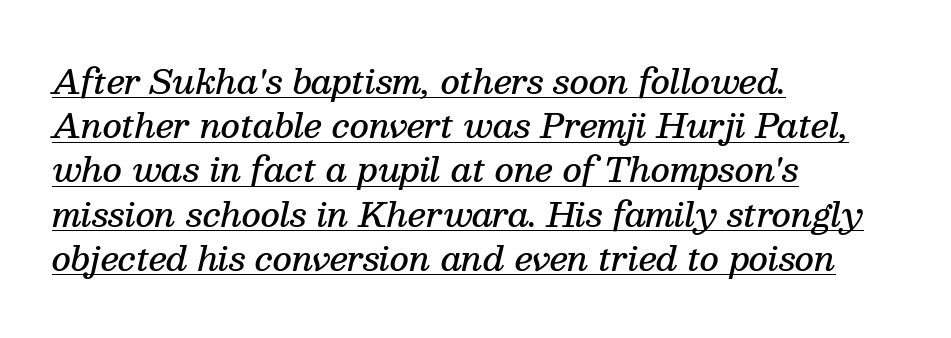
Q: Is the text bold? A: Semi-bold.
Q: Is the text italic (slanted)? A: Yes, it leans right by about 13 degrees.
Q: Is the typeface a serif or a sans-serif typeface? A: Serif.
Q: Is the text underlined? A: Yes.
Q: How is the paragraph aligned? A: Left-aligned.
Q: Is the spacing between letters normal or unusually wide? A: Normal.
Q: Is the spacing between lines tight, normal or loose? A: Normal.
Q: Width (condensed, normal, or wide)? A: Normal.
Q: Stroke contrast? A: Medium.
Q: x-height? A: Medium.
Q: Monospaced? A: No.
